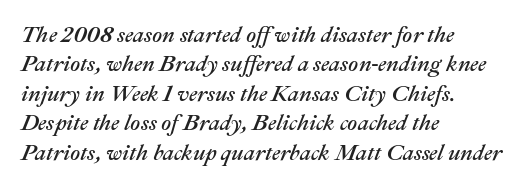
The image shows 22 px text type, italic (leaning right); set left-aligned, normal line spacing (1.34x), normal letter spacing, not underlined.
